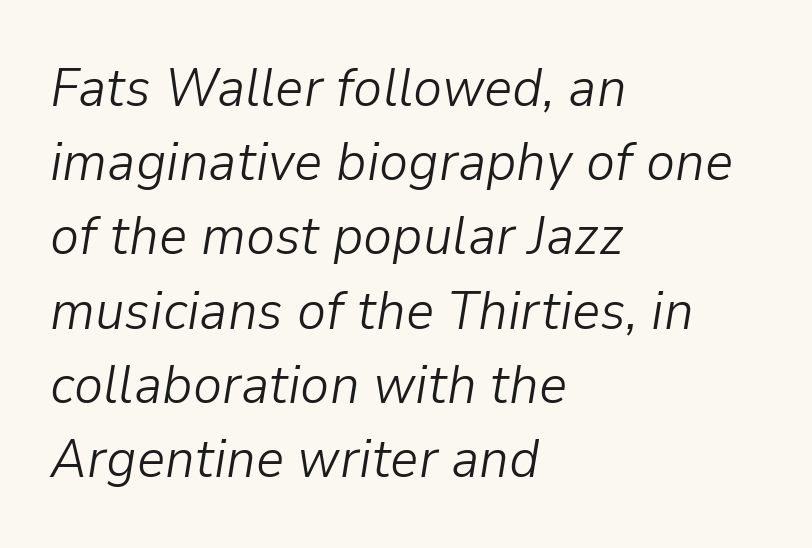
{"italic": "yes", "lean": "right", "slant_degrees": 9, "bold": "no", "weight": "light", "width": "normal", "stroke_contrast": "low", "x_height": "medium", "monospaced": "no", "underline": "no", "align": "left", "line_spacing": "normal", "line_spacing_ratio": 1.35, "letter_spacing": "normal", "letter_spacing_em": 0.0, "glyph_px": 55}
